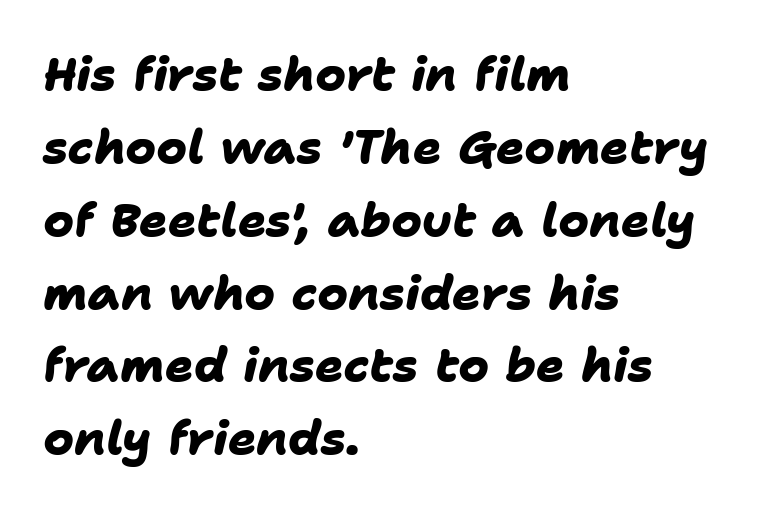
Q: Is the text bold? A: Yes.
Q: Is the typeface a serif or a sans-serif typeface? A: Sans-serif.
Q: Is the text underlined? A: No.
Q: How is the paragraph aligned? A: Left-aligned.
Q: Is the spacing between letters normal or unusually wide? A: Normal.
Q: Is the spacing between lines tight, normal or loose? A: Normal.
Q: Width (condensed, normal, or wide)? A: Normal.
Q: Stroke contrast? A: Low.
Q: x-height? A: Medium.
Q: Monospaced? A: No.
